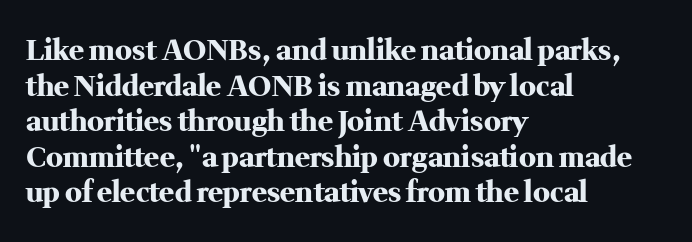
Q: Is the text bold? A: Yes.
Q: Is the text italic (slanted)? A: No, it is upright.
Q: Is the typeface a serif or a sans-serif typeface? A: Serif.
Q: Is the text underlined? A: No.
Q: How is the paragraph aligned? A: Left-aligned.
Q: Is the spacing between letters normal or unusually wide? A: Normal.
Q: Is the spacing between lines tight, normal or loose? A: Normal.
Q: Width (condensed, normal, or wide)? A: Normal.
Q: Stroke contrast? A: Medium.
Q: x-height? A: Medium.
Q: Monospaced? A: No.
